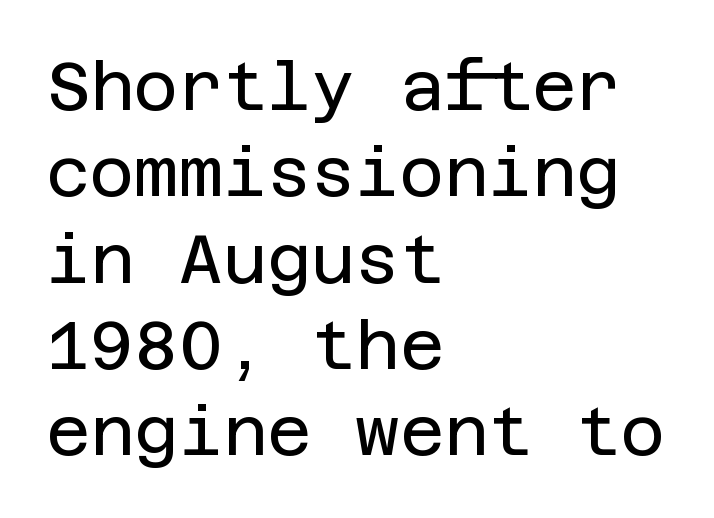
Q: Is the text bold? A: No.
Q: Is the text italic (slanted)? A: No, it is upright.
Q: Is the typeface a serif or a sans-serif typeface? A: Sans-serif.
Q: Is the text underlined? A: No.
Q: How is the paragraph aligned? A: Left-aligned.
Q: Is the spacing between letters normal or unusually wide? A: Normal.
Q: Is the spacing between lines tight, normal or loose? A: Normal.
Q: Width (condensed, normal, or wide)? A: Normal.
Q: Stroke contrast? A: Low.
Q: x-height? A: Large.
